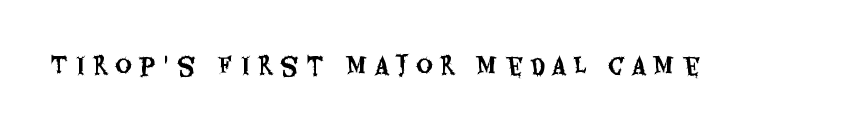
Each row of text sits above clean, open space. Does extra space separate the letters? Yes, quite a lot of it. Notice how the stems are strictly vertical — no italics here.
